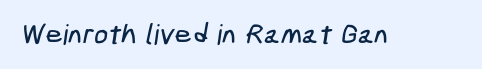
Each row of text sits above clean, open space. This sample uses a sans-serif face. Inter-character spacing is left at the font's built-in metrics.
